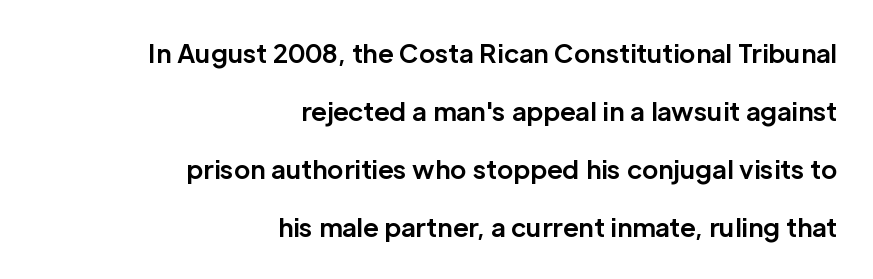
The image shows 25 px bold type, upright; set right-aligned, loose line spacing (2.32x), normal letter spacing, not underlined.
